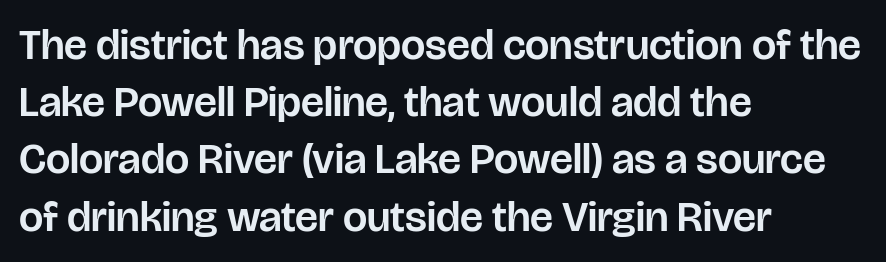
{"serif": "no", "italic": "no", "width": "normal", "stroke_contrast": "low", "x_height": "large", "monospaced": "no", "underline": "no", "align": "left", "line_spacing": "normal", "line_spacing_ratio": 1.33, "letter_spacing": "normal", "letter_spacing_em": 0.0, "glyph_px": 43}
